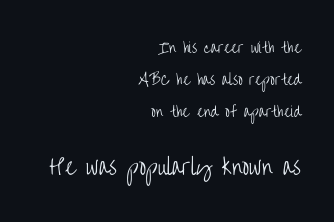
Q: Is the text bold? A: No.
Q: Is the text italic (slanted)? A: No, it is upright.
Q: Is the text underlined? A: No.
Q: How is the paragraph aligned? A: Right-aligned.
Q: Is the spacing between letters normal or unusually wide? A: Normal.
Q: Is the spacing between lines tight, normal or loose? A: Loose.
Q: Which block of text is set in a larger size, the first (top) or the second (bottom)? A: The second (bottom) one.
